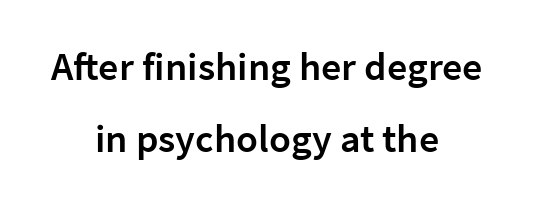
Think of a printed novel: that variable character pitch is what you see here. Observe the absence of serifs on each vertical stroke in this sample. Set as a demibold, roughly 600 on the weight scale. Both edges are ragged and mirror each other, which tells us the setting is centered. The line texture is even and compact thanks to regular tracking. The zone under the glyphs is completely vacant.
